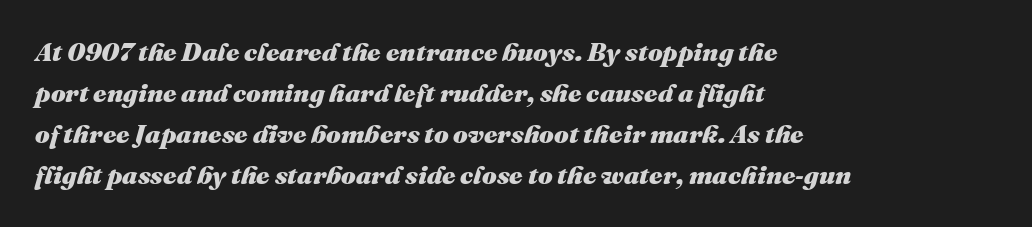
Quick note: interline space is typical. Posture: slanted. I'd describe the lettering as bold — thick and assertive. Students, note that the glyphs here touch the page at normal intervals. The rag falls on the right side of this text block. Each row of text sits above clean, open space.
